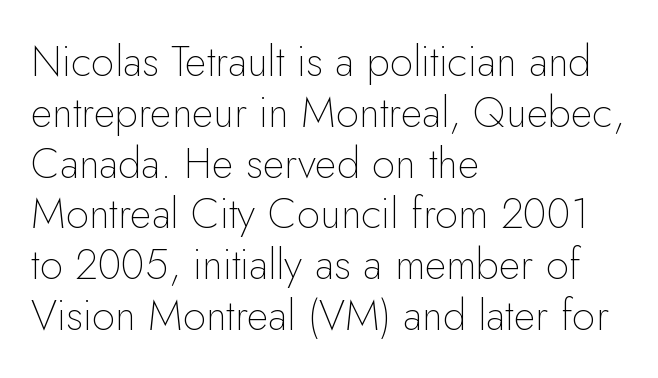
Typeset ragged right — the left edge is the straight one. What kind of face is this? One without serifs — a sans. Short note: letters normally spaced. The foot of each line stays bare and open.
